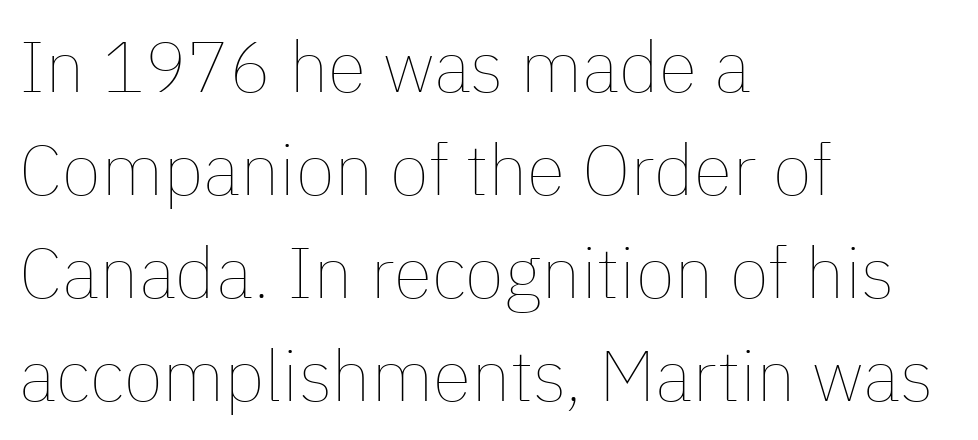
Q: Is the text bold? A: No.
Q: Is the text italic (slanted)? A: No, it is upright.
Q: Is the text underlined? A: No.
Q: How is the paragraph aligned? A: Left-aligned.
Q: Is the spacing between letters normal or unusually wide? A: Normal.
Q: Is the spacing between lines tight, normal or loose? A: Normal.
Q: Width (condensed, normal, or wide)? A: Normal.
Q: Stroke contrast? A: Low.
Q: x-height? A: Medium.
Q: Monospaced? A: No.
